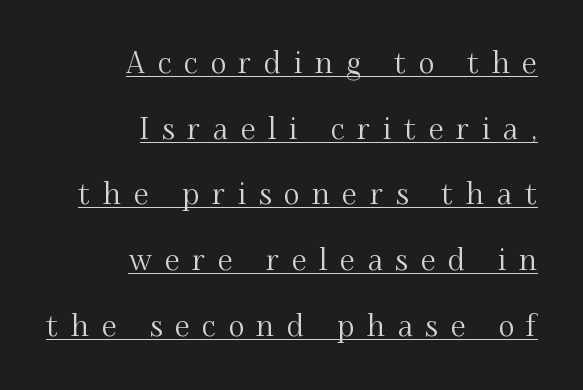
The image shows 30 px serif type, upright; set right-aligned, loose line spacing (2.19x), unusually wide letter spacing (+0.42 em), underlined; medium stroke contrast and a small x-height.
